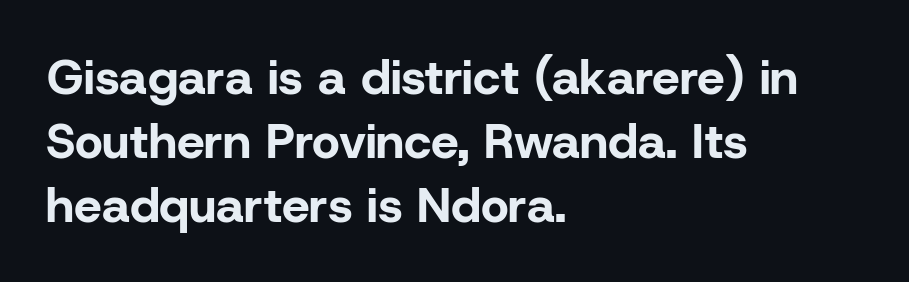
{"serif": "no", "italic": "no", "bold": "yes", "weight": "bold", "width": "normal", "stroke_contrast": "low", "x_height": "medium", "monospaced": "no", "underline": "no", "align": "left", "line_spacing": "normal", "line_spacing_ratio": 1.31, "letter_spacing": "normal", "letter_spacing_em": 0.0, "glyph_px": 49}
